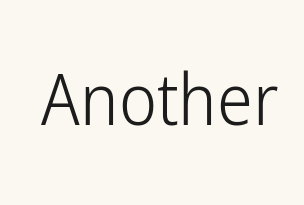
Q: Is the text bold? A: No.
Q: Is the text italic (slanted)? A: No, it is upright.
Q: Is the typeface a serif or a sans-serif typeface? A: Sans-serif.
Q: Is the text underlined? A: No.
Q: Is the spacing between letters normal or unusually wide? A: Normal.
Q: Width (condensed, normal, or wide)? A: Condensed.
Q: Stroke contrast? A: Low.
Q: x-height? A: Medium.
Q: Monospaced? A: No.
